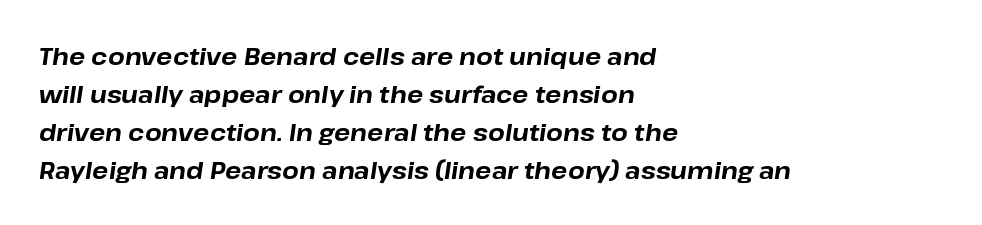
The typography opts for an oblique posture over an upright one. The rendering uses a moderate line-height, typical for paragraphs. These lines keep a tight, regular rhythm from letter to letter. The rendering uses a bold face; every stroke is thick and dark.
